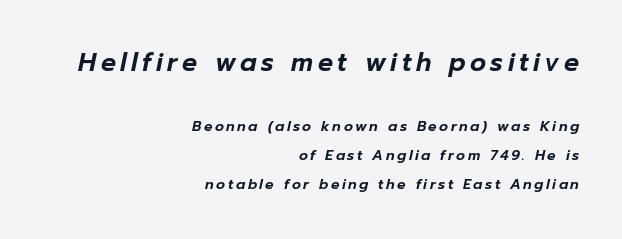
{"italic": "yes", "lean": "right", "slant_degrees": 12, "underline": "no", "align": "right", "line_spacing": "loose", "line_spacing_ratio": 2.08, "larger_block": "first", "size_ratio": 1.79, "glyph_px": 25}
